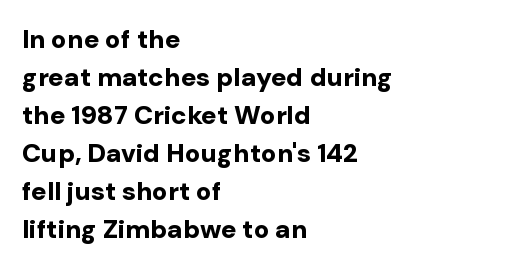
Q: Is the text bold? A: Yes.
Q: Is the text italic (slanted)? A: No, it is upright.
Q: Is the text underlined? A: No.
Q: How is the paragraph aligned? A: Left-aligned.
Q: Is the spacing between letters normal or unusually wide? A: Normal.
Q: Is the spacing between lines tight, normal or loose? A: Normal.
